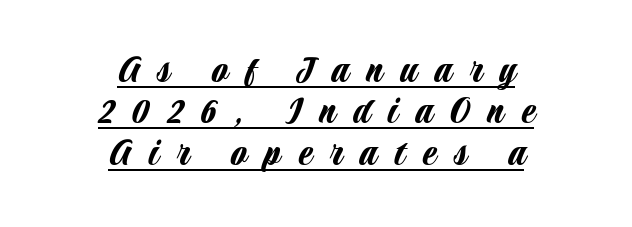
{"serif": "no", "width": "condensed", "stroke_contrast": "low", "x_height": "large", "monospaced": "no", "underline": "yes", "align": "center", "line_spacing": "tight", "line_spacing_ratio": 1.01, "letter_spacing": "wide", "letter_spacing_em": 0.43, "glyph_px": 41}
